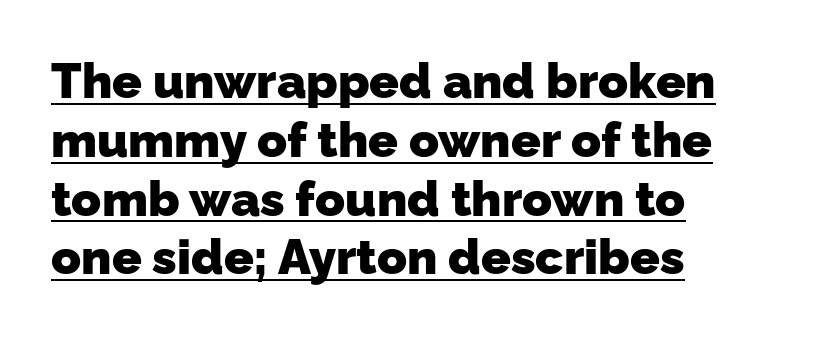
Q: Is the text bold? A: Yes.
Q: Is the typeface a serif or a sans-serif typeface? A: Sans-serif.
Q: Is the text underlined? A: Yes.
Q: How is the paragraph aligned? A: Left-aligned.
Q: Is the spacing between letters normal or unusually wide? A: Normal.
Q: Width (condensed, normal, or wide)? A: Normal.
Q: Stroke contrast? A: Low.
Q: x-height? A: Medium.
Q: Monospaced? A: No.
